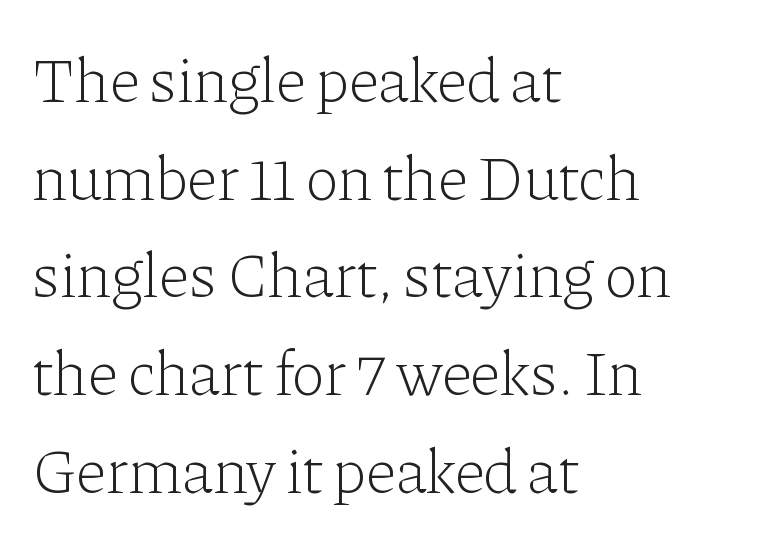
Is there any slant? The stems are plumb. A typesetter would call this proportional, since set widths differ per character. The vertical gap from one line to the next is medium. There is no visible air inserted between adjacent glyphs. No word sits above an underline. I'd call this a serif setting — the letters wear small feet.
